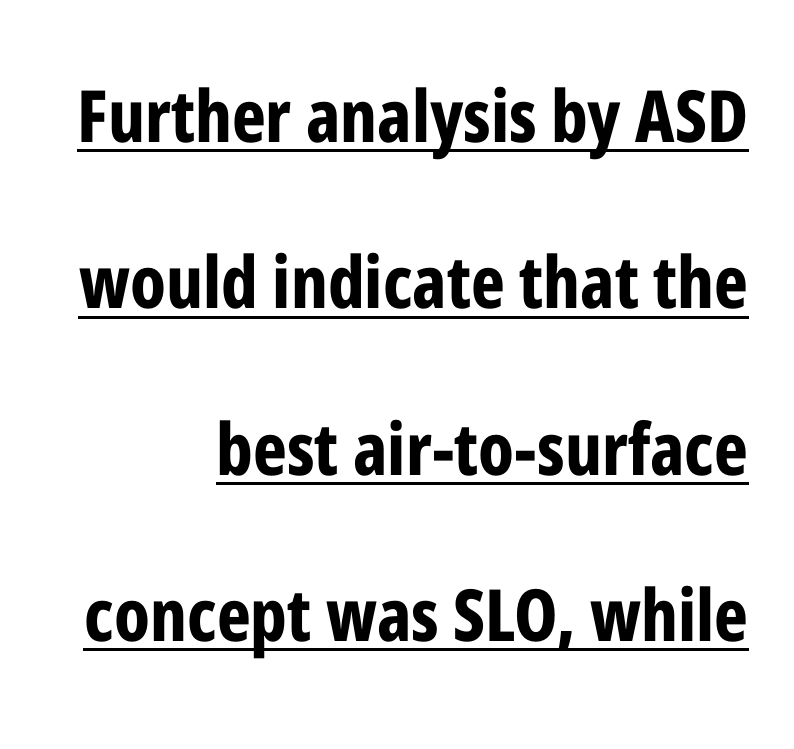
Q: Is the text bold? A: Yes.
Q: Is the text italic (slanted)? A: No, it is upright.
Q: Is the typeface a serif or a sans-serif typeface? A: Sans-serif.
Q: Is the text underlined? A: Yes.
Q: How is the paragraph aligned? A: Right-aligned.
Q: Is the spacing between letters normal or unusually wide? A: Normal.
Q: Is the spacing between lines tight, normal or loose? A: Loose.
Q: Width (condensed, normal, or wide)? A: Condensed.
Q: Stroke contrast? A: Low.
Q: x-height? A: Medium.
Q: Monospaced? A: No.
